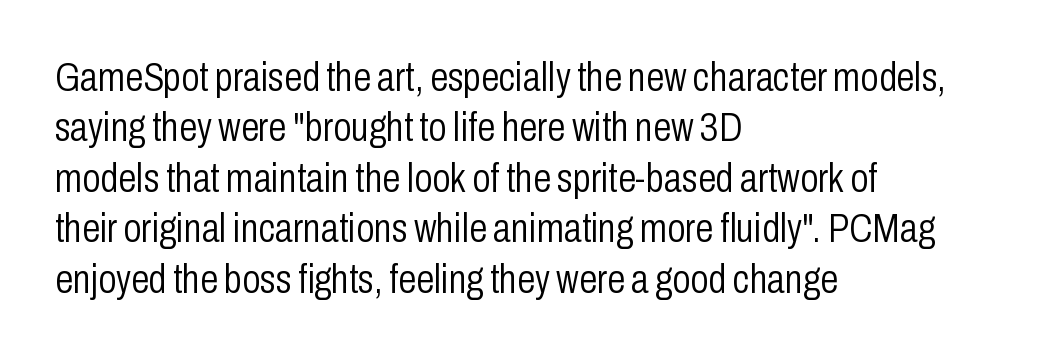
Regarding serifs, this sample does without them. Unmarked baselines from the first word to the last. Which margin do the lines hug? The left one — the right edge is uneven. Is there any slant? The stems are plumb. Summary of weight: not heavy and not bold.
